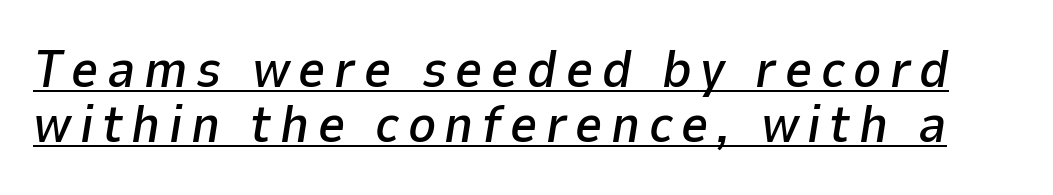
{"italic": "yes", "lean": "right", "slant_degrees": 9, "width": "normal", "stroke_contrast": "low", "x_height": "medium", "monospaced": "no", "underline": "yes", "line_spacing": "tight", "line_spacing_ratio": 1.04, "glyph_px": 53}
